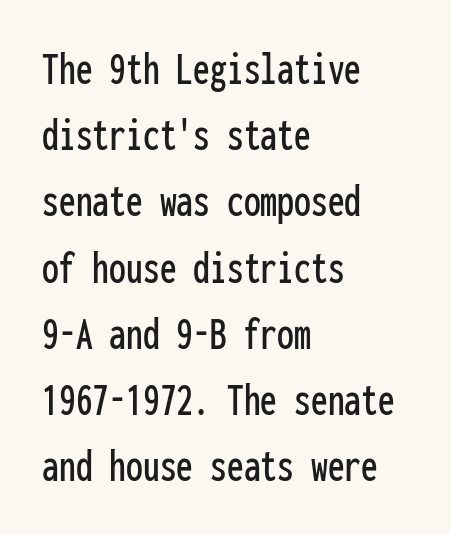
The image shows 48 px condensed sans-serif type, upright, monospaced; set left-aligned, normal line spacing (1.38x), normal letter spacing, not underlined; low stroke contrast and a medium x-height.
